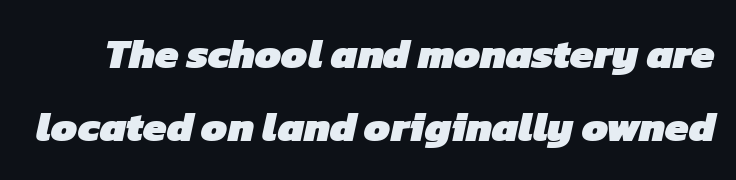
The image shows 42 px heavy sans-serif type; set line spacing 1.75x, normal letter spacing, not underlined; low stroke contrast and a medium x-height.
